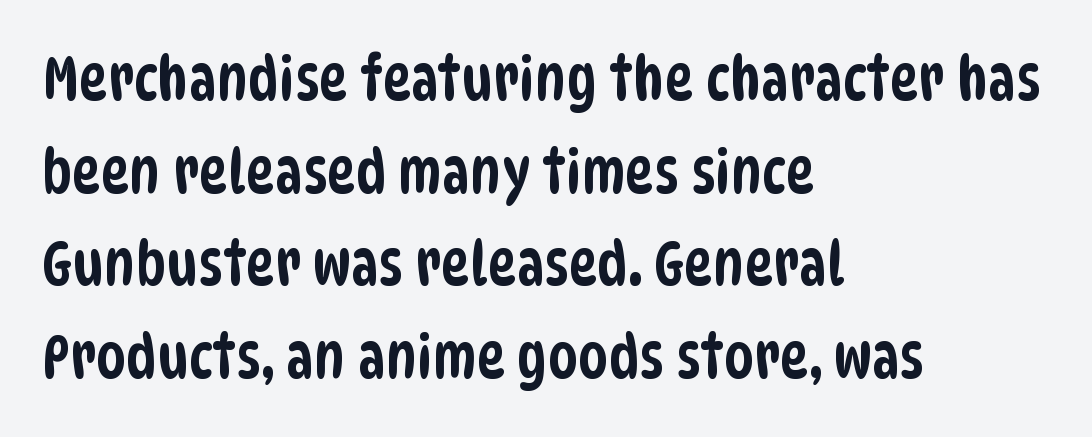
Q: Is the typeface a serif or a sans-serif typeface? A: Sans-serif.
Q: Is the text underlined? A: No.
Q: How is the paragraph aligned? A: Left-aligned.
Q: Is the spacing between letters normal or unusually wide? A: Normal.
Q: Is the spacing between lines tight, normal or loose? A: Normal.
Q: Width (condensed, normal, or wide)? A: Condensed.
Q: Stroke contrast? A: Low.
Q: x-height? A: Large.
Q: Monospaced? A: No.
